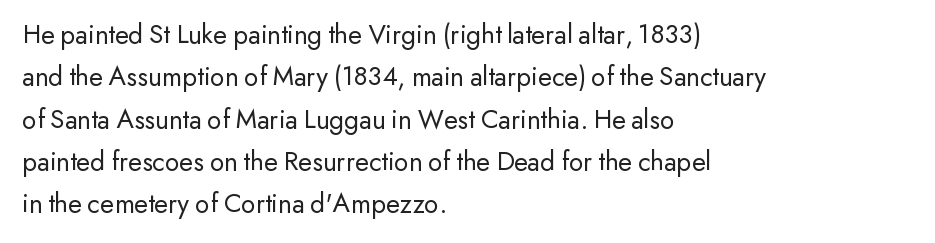
The image shows 28 px regular-weight sans-serif type, upright; set left-aligned, normal line spacing (1.51x), normal letter spacing, not underlined; low stroke contrast and a small x-height.
